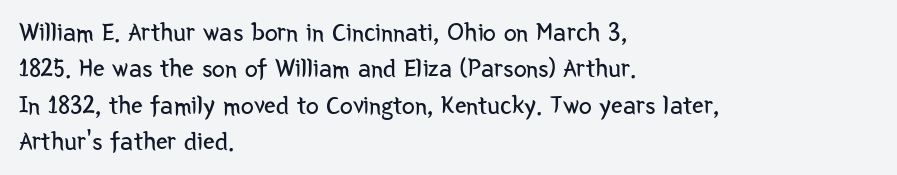
Short and long lines alike share a common starting point at left. The typeface has the unassuming heft of standard copy or less. Is the letter spacing exaggerated? No — it looks like the ordinary default. Has an underline been added? It has not. Posture: vertical.
